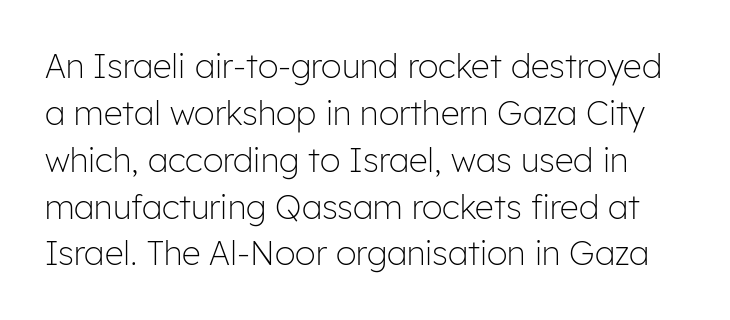
{"serif": "no", "italic": "no", "bold": "no", "weight": "light", "width": "normal", "stroke_contrast": "low", "x_height": "medium", "monospaced": "no", "underline": "no", "line_spacing": "normal", "line_spacing_ratio": 1.42, "letter_spacing": "normal", "letter_spacing_em": 0.0, "glyph_px": 33}
